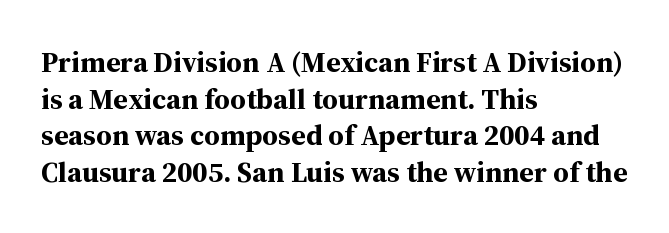
Letter spacing: default. A typesetter would call this proportional, since set widths differ per character. Examine the stroke ends and you'll spot serifs. What weight is shown? A full bold with thick strokes. Reading down the block, your eye returns to a fixed left position each line. Any mark beneath the type? The region is blank.
